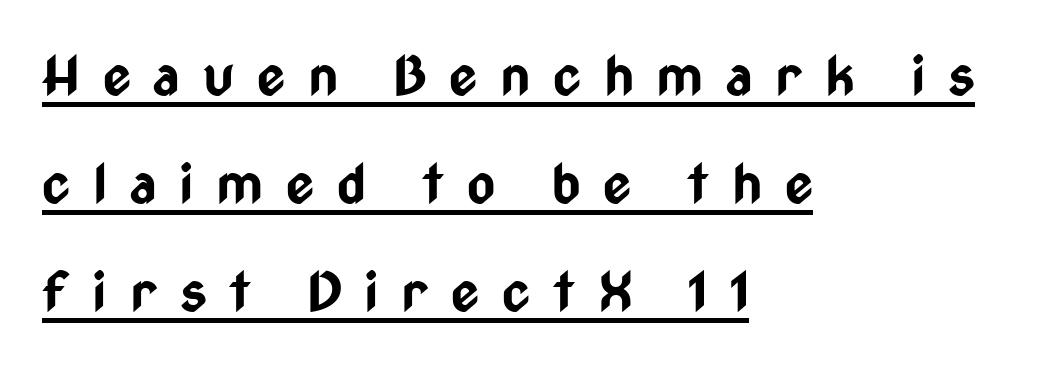
{"serif": "no", "italic": "no", "bold": "yes", "weight": "bold", "width": "condensed", "stroke_contrast": "low", "x_height": "medium", "monospaced": "no", "underline": "yes", "align": "left", "line_spacing": "loose", "line_spacing_ratio": 2.0, "letter_spacing": "wide", "letter_spacing_em": 0.42, "glyph_px": 54}
